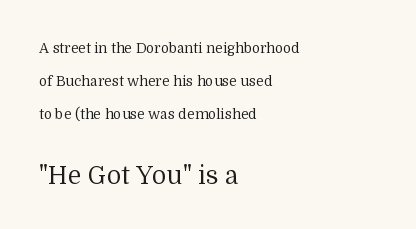
{"italic": "no", "bold": "no", "underline": "no", "align": "left", "line_spacing": "loose", "line_spacing_ratio": 2.37, "letter_spacing": "normal", "letter_spacing_em": 0.0, "larger_block": "second", "size_ratio": 1.79, "glyph_px": 25}
